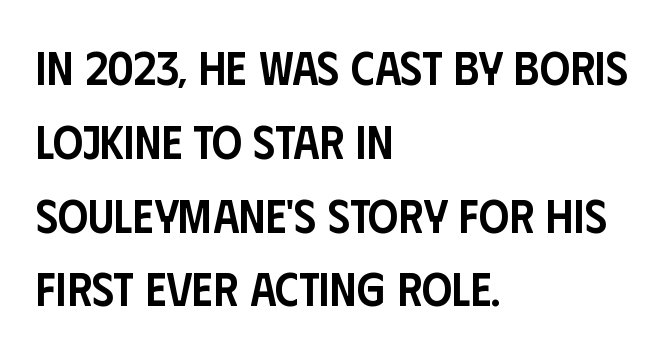
The image shows 47 px semibold, condensed sans-serif type, upright; set left-aligned, normal line spacing (1.57x), normal letter spacing, not underlined; low stroke contrast and a large x-height.
